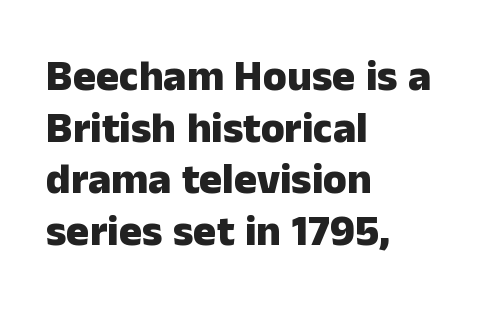
You can tell it's not italic because the verticals are truly vertical. The glyphs have the mass of a bold cut. The letters advance in unequal steps, a hallmark of proportional type. If you drew a ruler down the left edge, every line would touch it. In terms of letterspacing, this is plain default setting. Decoration check: the copy has no underline.
